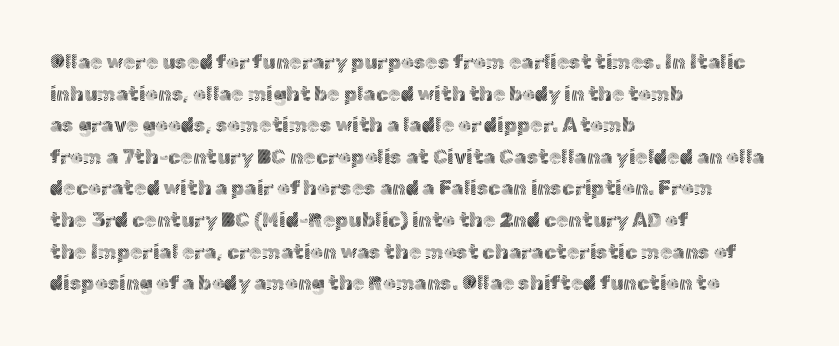
Teacher's note: observe the even left margin — that is flush-left alignment. The passage shown is not underscored anywhere. The rendering uses a moderate line-height, typical for paragraphs. Ascenders rise straight up at ninety degrees. Nobody touched the tracking dial on this one.
